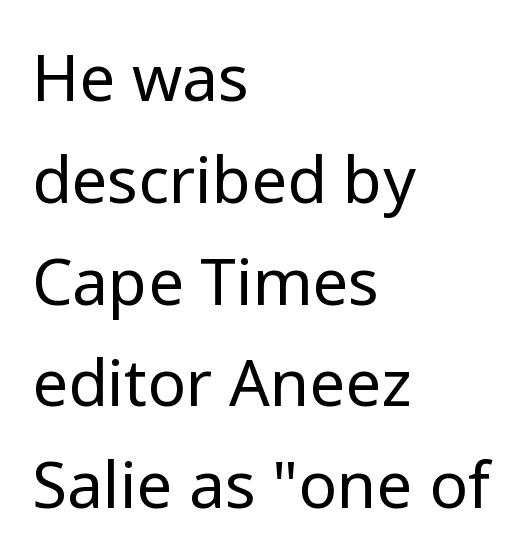
Proportional: the letters do not fall into vertical columns. If you drew a line through each stem, it would be perfectly vertical. Regular leading. The font sits on the lighter half of the weight spectrum, regular included.
